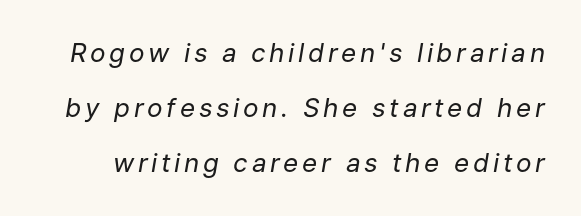
The image shows 26 px text type, italic (leaning right); set loose line spacing (2.12x), not underlined.
